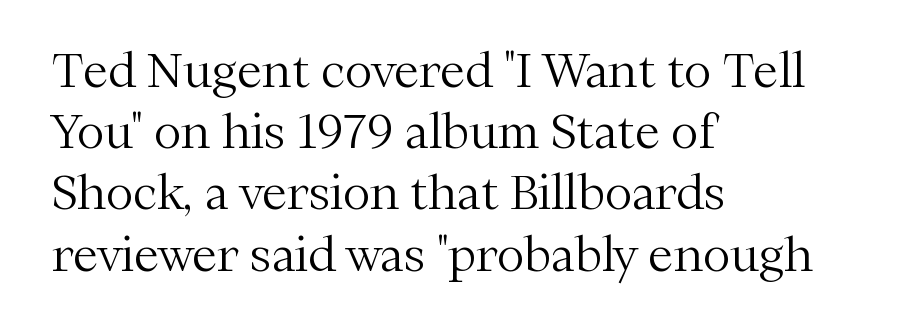
Ordinary non-slanted type is in use. Yep, those are serifs on the letters. The specimen omits any rule beneath the text block's lines. Character widths vary here, with narrow letters taking less room than wide ones. Visually the block forms a straight wall on the left and a jagged coastline on the right. The line-height multiplier appears to be the usual default.
